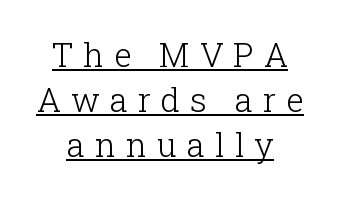
{"serif": "yes", "italic": "no", "bold": "no", "weight": "light", "width": "normal", "stroke_contrast": "low", "x_height": "medium", "monospaced": "no", "underline": "yes", "align": "center", "line_spacing": "normal", "line_spacing_ratio": 1.37, "letter_spacing": "wide", "letter_spacing_em": 0.3, "glyph_px": 33}
